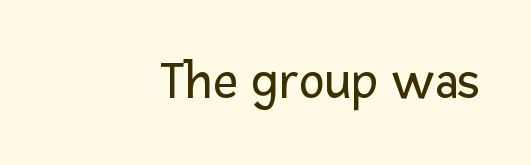
{"serif": "no", "italic": "no", "bold": "no", "weight": "regular", "width": "normal", "stroke_contrast": "low", "x_height": "medium", "monospaced": "no", "underline": "no", "align": "right", "letter_spacing": "normal", "letter_spacing_em": 0.0, "glyph_px": 54}
